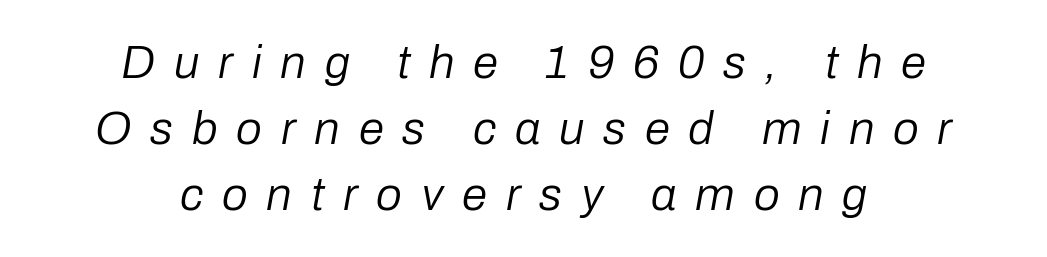
The image shows 46 px regular-weight type, italic (leaning right); set centered, normal line spacing (1.43x), unusually wide letter spacing (+0.41 em), not underlined; low stroke contrast and a medium x-height.
